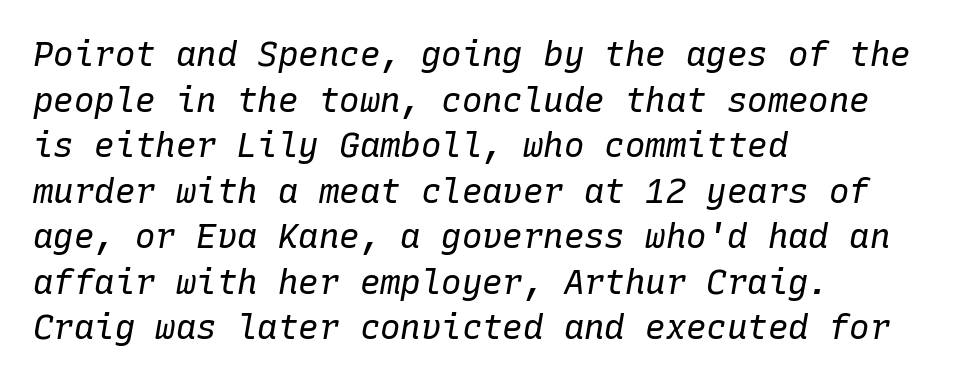
The image shows 34 px regular-weight type, italic (leaning right), monospaced; set left-aligned, normal line spacing (1.34x), normal letter spacing, not underlined; low stroke contrast and a medium x-height.
